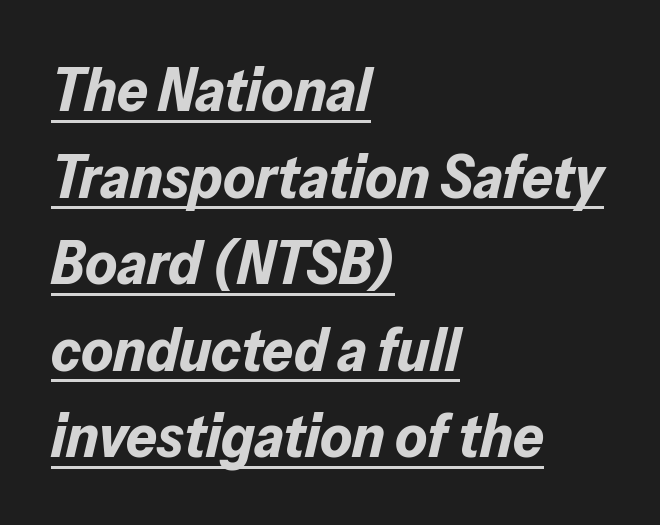
{"italic": "yes", "lean": "right", "slant_degrees": 13, "bold": "yes", "weight": "bold", "width": "normal", "stroke_contrast": "low", "x_height": "medium", "monospaced": "no", "underline": "yes", "align": "left", "line_spacing": "normal", "line_spacing_ratio": 1.42, "letter_spacing": "normal", "letter_spacing_em": 0.0, "glyph_px": 61}
